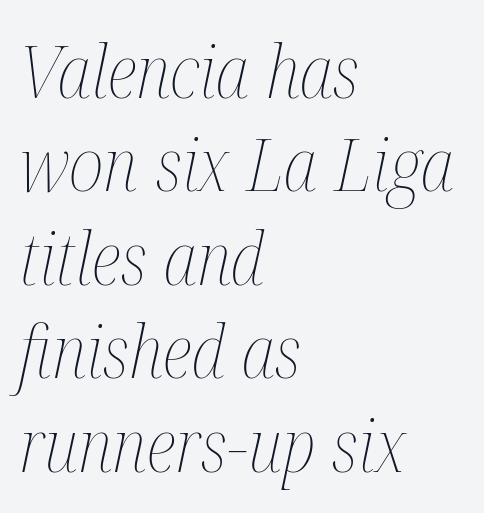
{"italic": "yes", "lean": "right", "slant_degrees": 12, "bold": "no", "weight": "thin", "width": "condensed", "stroke_contrast": "medium", "x_height": "medium", "monospaced": "no", "underline": "no", "align": "left", "line_spacing": "normal", "line_spacing_ratio": 1.28, "letter_spacing": "normal", "letter_spacing_em": 0.0, "glyph_px": 73}
